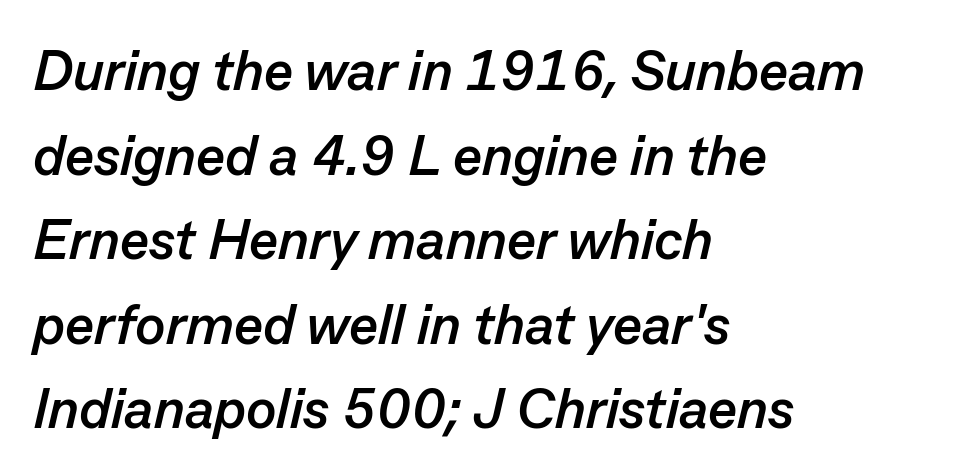
Q: Is the text bold? A: Yes.
Q: Is the text italic (slanted)? A: Yes, it leans right by about 13 degrees.
Q: Is the text underlined? A: No.
Q: How is the paragraph aligned? A: Left-aligned.
Q: Is the spacing between letters normal or unusually wide? A: Normal.
Q: Is the spacing between lines tight, normal or loose? A: Normal.
Q: Width (condensed, normal, or wide)? A: Normal.
Q: Stroke contrast? A: Low.
Q: x-height? A: Medium.
Q: Monospaced? A: No.
